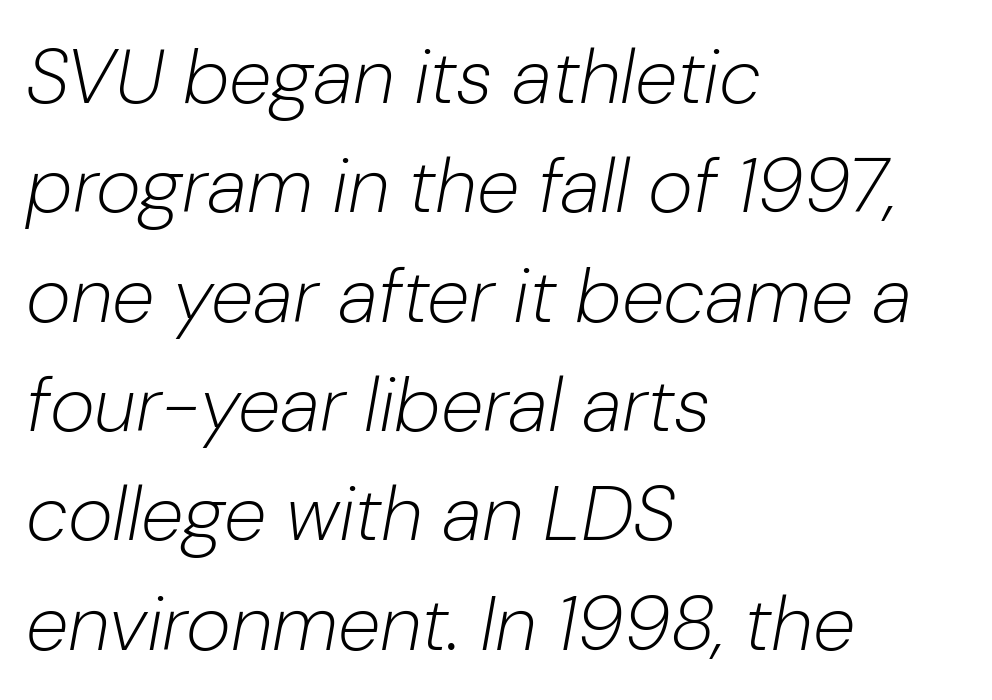
Q: Is the text bold? A: No.
Q: Is the text italic (slanted)? A: Yes, it leans right by about 10 degrees.
Q: Is the text underlined? A: No.
Q: How is the paragraph aligned? A: Left-aligned.
Q: Is the spacing between letters normal or unusually wide? A: Normal.
Q: Is the spacing between lines tight, normal or loose? A: Normal.
Q: Width (condensed, normal, or wide)? A: Normal.
Q: Stroke contrast? A: Low.
Q: x-height? A: Medium.
Q: Monospaced? A: No.
